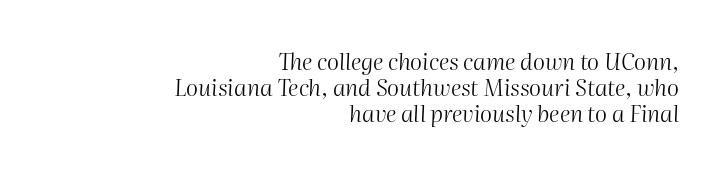
The face used here is rendered with its standard letterfit. Slant detected: the letters are inclined. Quick note: underline off. Weight: regular or lighter.
